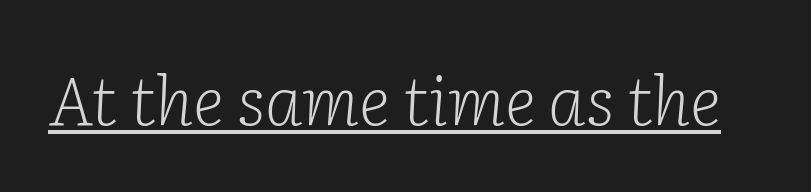
The words here are underlined. Slanted lettering throughout. Is the type heavy? It reads as light-to-regular instead. Each letter keeps its own natural width here, so spacing adapts to shape. Tracking here is standard; glyphs follow each other at the usual distance. The passage shown is typeset with a serif family.
